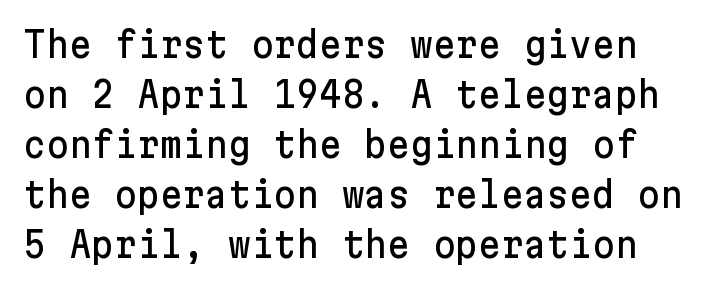
The image shows 35 px sans-serif type, upright; set normal line spacing (1.43x), normal letter spacing, not underlined; low stroke contrast and a medium x-height.
